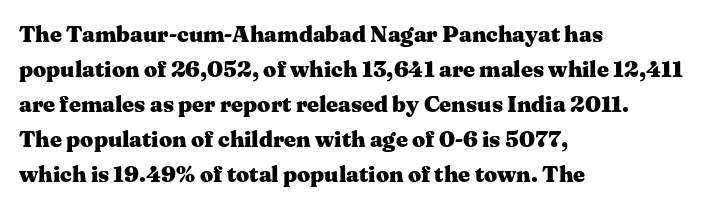
A normal amount of white space separates one row of letters from the next. The lines in this sample share a left origin and differ only in where they stop. Characters follow at the spacing the type designer built in. In terms of weight, the rendering is a true, heavy bold.
